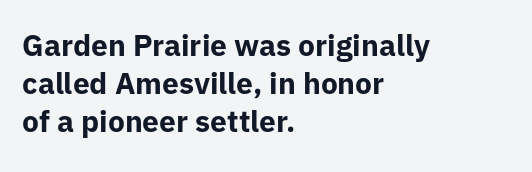
The image shows 30 px bold sans-serif type, upright; set left-aligned, normal line spacing (1.27x), normal letter spacing, not underlined; low stroke contrast and a medium x-height.
